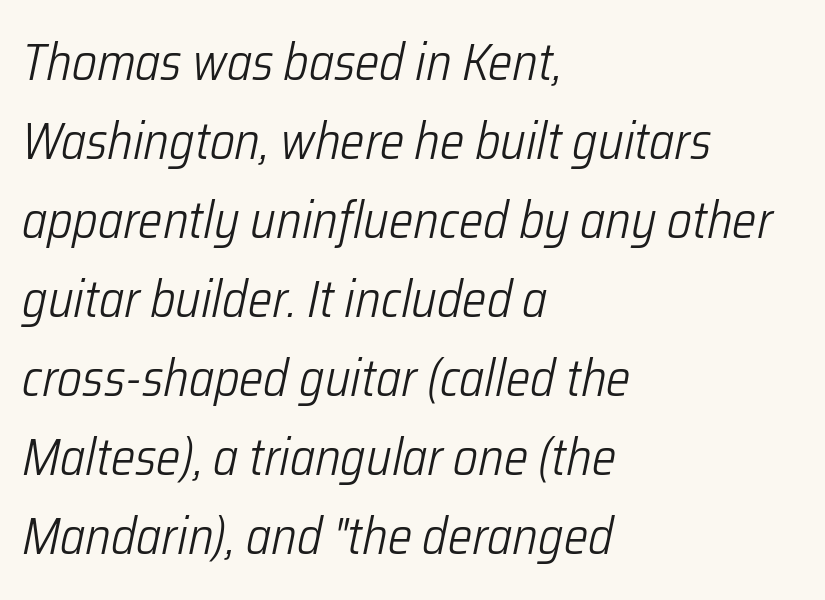
Q: Is the text bold? A: No.
Q: Is the text italic (slanted)? A: Yes, it leans right by about 12 degrees.
Q: Is the text underlined? A: No.
Q: How is the paragraph aligned? A: Left-aligned.
Q: Is the spacing between letters normal or unusually wide? A: Normal.
Q: Is the spacing between lines tight, normal or loose? A: Normal.
Q: Width (condensed, normal, or wide)? A: Condensed.
Q: Stroke contrast? A: Low.
Q: x-height? A: Medium.
Q: Monospaced? A: No.
